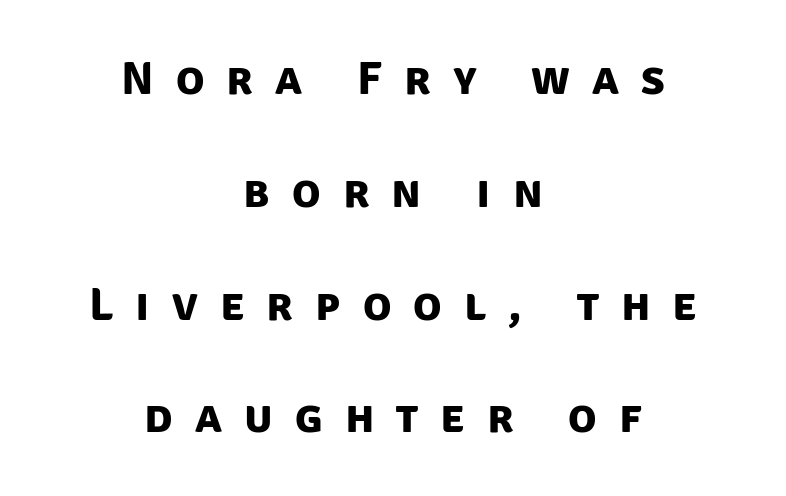
Nope, no serifs anywhere on these letters. Notice how thick the strokes are: this is what a full bold looks like. The line texture is sparse and dotted thanks to wide tracking. Proportional: the letters do not fall into vertical columns. This rendering features lettering with no underline. In terms of leading, this rendering errs on the spacious side.
